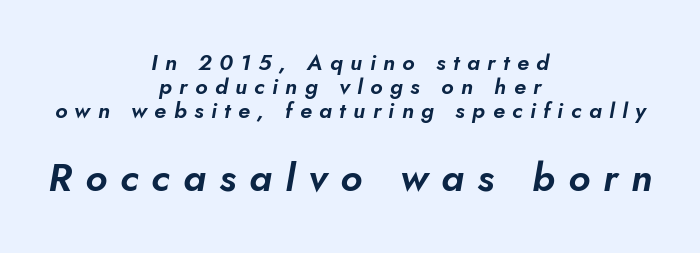
{"italic": "yes", "lean": "right", "slant_degrees": 10, "width": "normal", "stroke_contrast": "low", "x_height": "small", "monospaced": "no", "underline": "no", "align": "center", "line_spacing": "tight", "line_spacing_ratio": 1.09, "letter_spacing": "wide", "letter_spacing_em": 0.34, "larger_block": "second", "size_ratio": 1.77, "glyph_px": 39}
